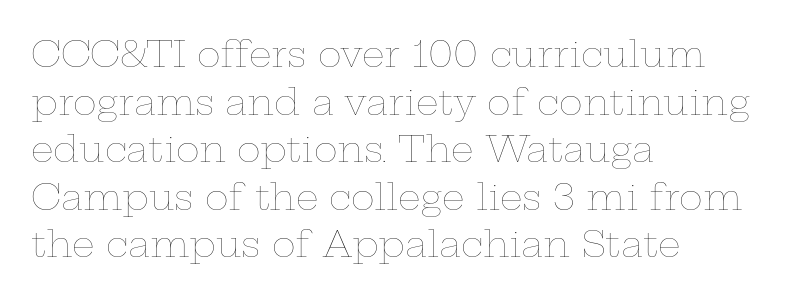
The image shows 36 px thin, wide type, upright; set left-aligned, normal line spacing (1.32x), normal letter spacing, not underlined; low stroke contrast and a medium x-height.
